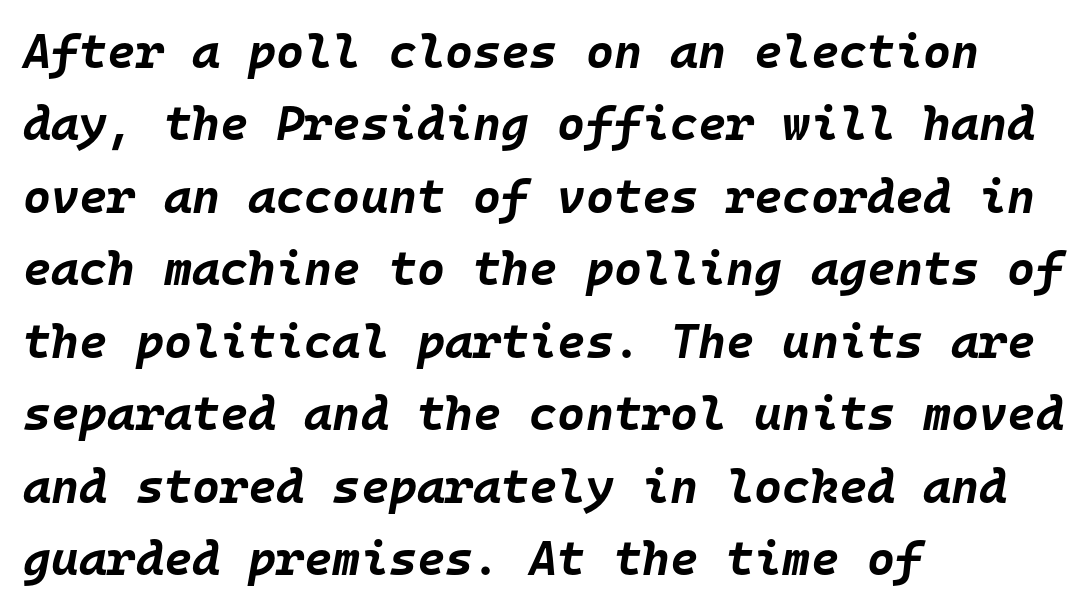
The rendering uses typewriter-style spacing with identical character cells. This sample is left-justified, so line endings fall wherever the words run out. You could call the tracking neutral — neither tight nor loose. Compared with an ordinary text face, these strokes are far heavier — a full bold. In terms of leading, this rendering sits right in the middle. Compared with ordinary roman type, these characters are visibly tilted.
